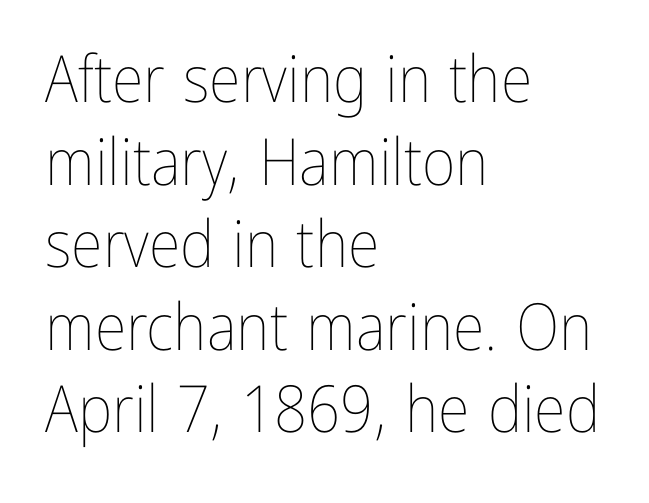
{"italic": "no", "bold": "no", "weight": "thin", "width": "condensed", "stroke_contrast": "low", "x_height": "medium", "monospaced": "no", "underline": "no", "align": "left", "line_spacing": "normal", "line_spacing_ratio": 1.27, "letter_spacing": "normal", "letter_spacing_em": 0.0, "glyph_px": 65}
